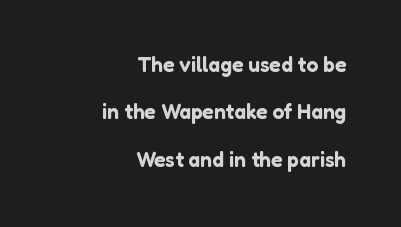
Q: Is the text italic (slanted)? A: No, it is upright.
Q: Is the text underlined? A: No.
Q: How is the paragraph aligned? A: Right-aligned.
Q: Is the spacing between letters normal or unusually wide? A: Normal.
Q: Is the spacing between lines tight, normal or loose? A: Loose.
